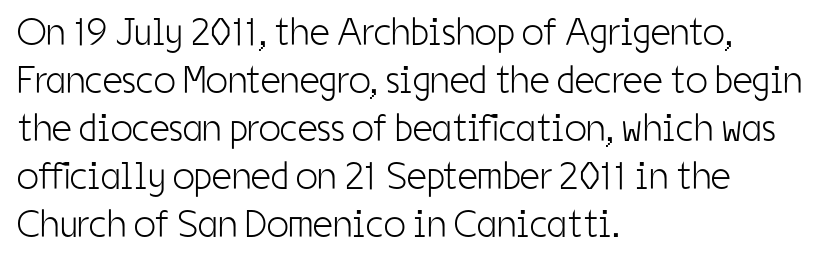
{"serif": "no", "italic": "no", "bold": "no", "weight": "light", "width": "condensed", "stroke_contrast": "low", "x_height": "medium", "monospaced": "no", "underline": "no", "align": "left", "line_spacing_ratio": 1.23, "letter_spacing": "normal", "letter_spacing_em": 0.0, "glyph_px": 39}
